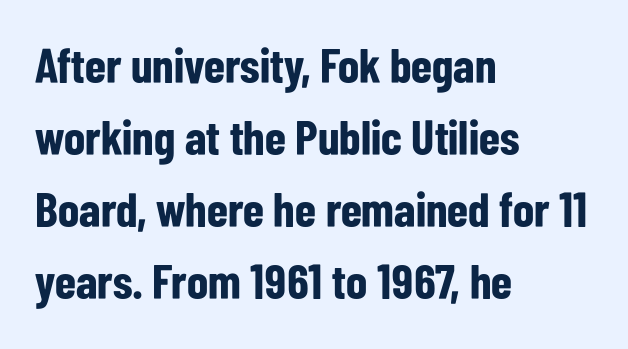
Q: Is the text bold? A: Yes.
Q: Is the text italic (slanted)? A: No, it is upright.
Q: Is the typeface a serif or a sans-serif typeface? A: Sans-serif.
Q: Is the text underlined? A: No.
Q: How is the paragraph aligned? A: Left-aligned.
Q: Is the spacing between letters normal or unusually wide? A: Normal.
Q: Is the spacing between lines tight, normal or loose? A: Normal.
Q: Width (condensed, normal, or wide)? A: Condensed.
Q: Stroke contrast? A: Low.
Q: x-height? A: Medium.
Q: Monospaced? A: No.
